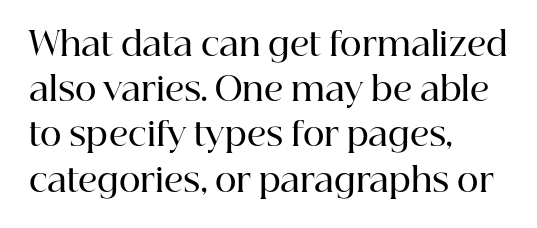
Serifs: yes, visible at the terminals of the letterforms. The letters are semibold — heavier than regular but short of a full bold. Tracking here is standard; glyphs follow each other at the usual distance. Has an underline been added? It has not.
